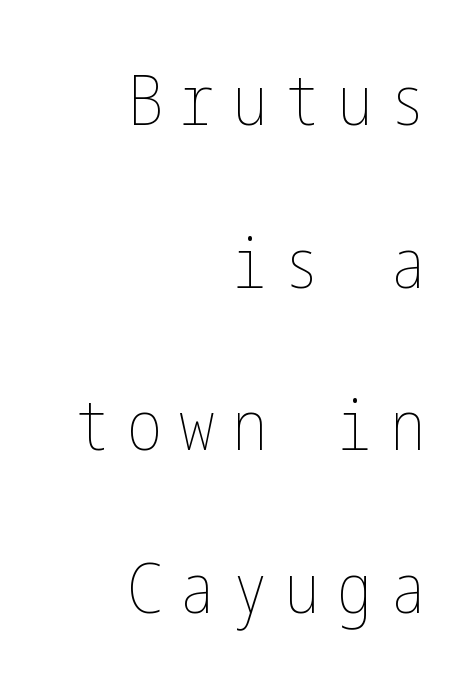
The image shows 71 px thin, condensed type, upright; set right-aligned, loose line spacing (2.29x), unusually wide letter spacing (+0.24 em), not underlined; low stroke contrast and a medium x-height.
